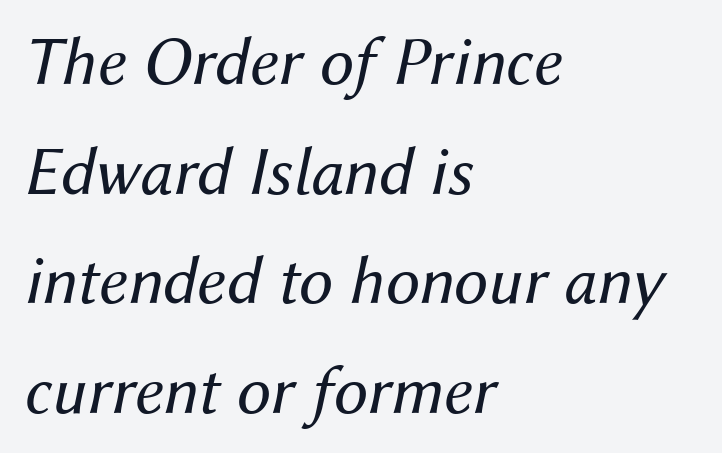
{"italic": "yes", "lean": "right", "slant_degrees": 12, "bold": "no", "weight": "regular", "width": "normal", "stroke_contrast": "medium", "x_height": "medium", "monospaced": "no", "underline": "no", "align": "left", "line_spacing": "normal", "line_spacing_ratio": 1.59, "letter_spacing": "normal", "letter_spacing_em": 0.0, "glyph_px": 69}
